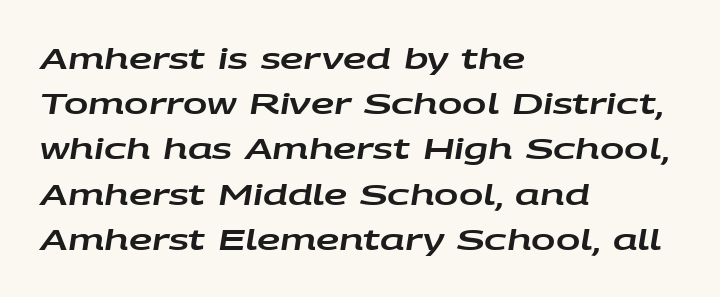
Which margin do the lines hug? The left one — the right edge is uneven. Has an underline been added? It has not. Do the characters align in a grid? No, the font is proportional. The horizontal fit of the characters is conventional and even.
